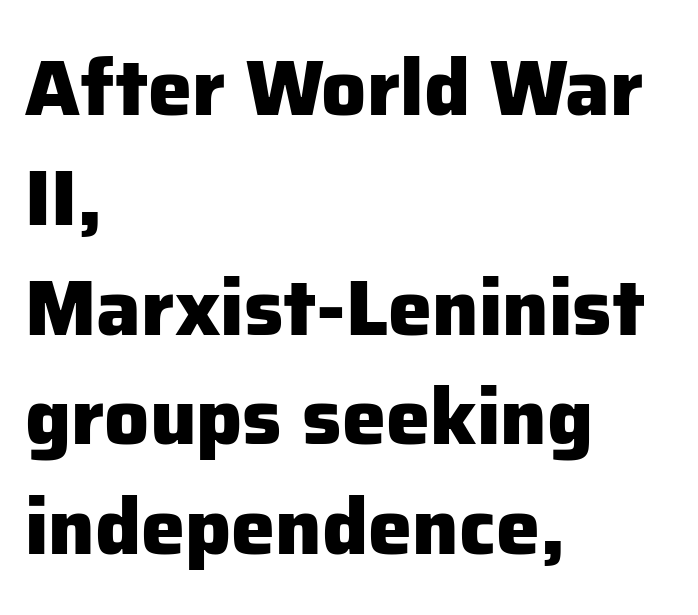
In terms of weight, the rendering is a true, heavy bold. This rendering uses left alignment, leaving the right contour irregular. The area under the type is left untouched. The typography opts for an upright posture over an oblique one. Observe the absence of serifs on each vertical stroke in this sample.
